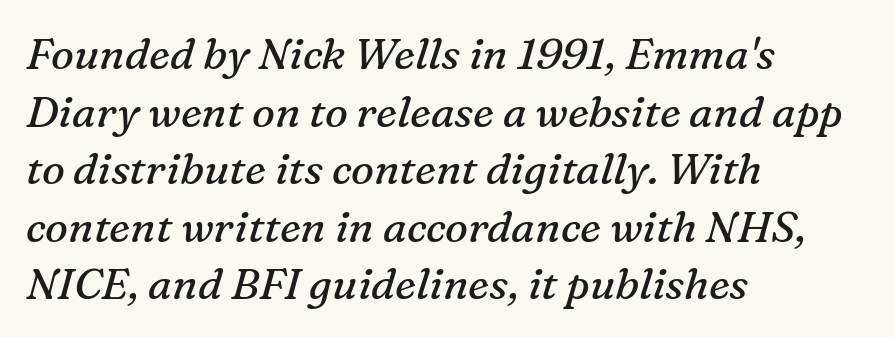
Q: Is the text bold? A: No.
Q: Is the text italic (slanted)? A: Yes, it leans right by about 16 degrees.
Q: Is the typeface a serif or a sans-serif typeface? A: Serif.
Q: Is the text underlined? A: No.
Q: How is the paragraph aligned? A: Left-aligned.
Q: Is the spacing between letters normal or unusually wide? A: Normal.
Q: Is the spacing between lines tight, normal or loose? A: Normal.
Q: Width (condensed, normal, or wide)? A: Normal.
Q: Stroke contrast? A: Medium.
Q: x-height? A: Medium.
Q: Monospaced? A: No.
